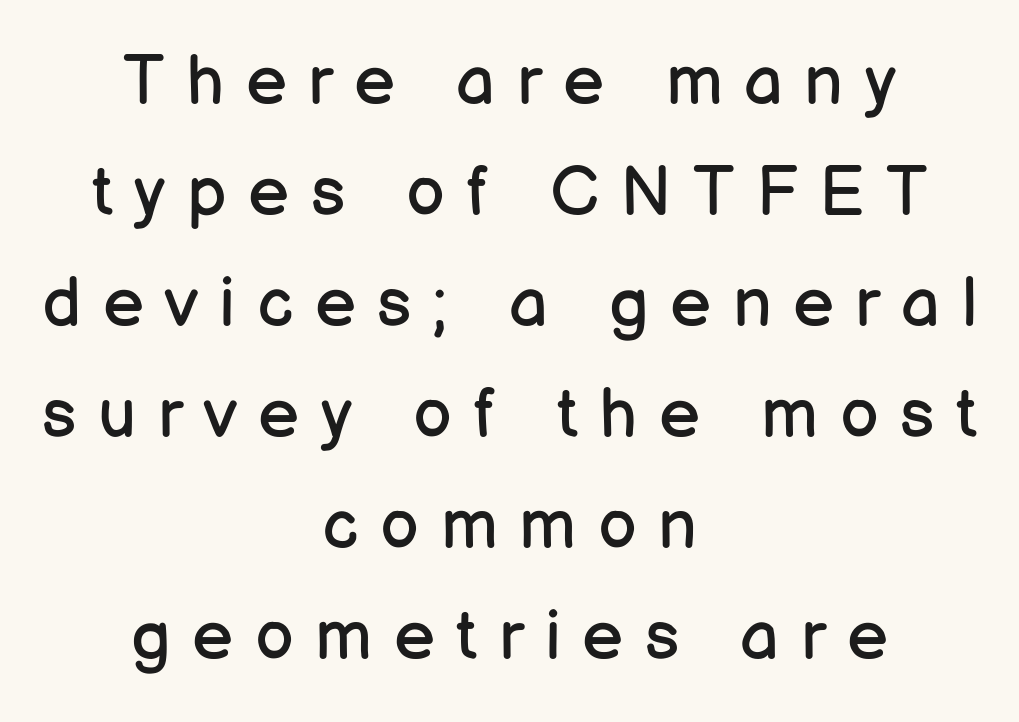
The passage shown stacks its lines at a standard gap. The rendering positions every line midway between the sides. Does extra space separate the letters? Yes, quite a lot of it. Descenders hang freely into open space. Looks like regular typesetting: each glyph gets only the width it needs. No feet cap the strokes, marking this as sans-serif type.
